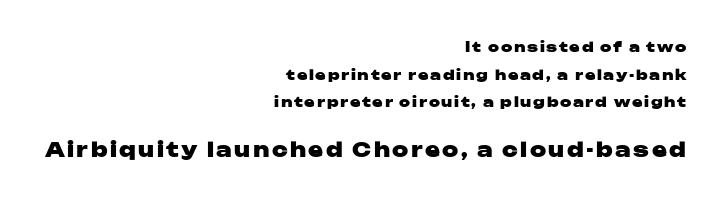
If you squint, the bottom block still reads clearly — it's the larger of the two. Typographic density is high because the face is bold. The specimen omits any rule beneath the text block's lines. The typesetter chose a ragged-left arrangement here. How would I describe the line gaps? Wide and relaxed.
